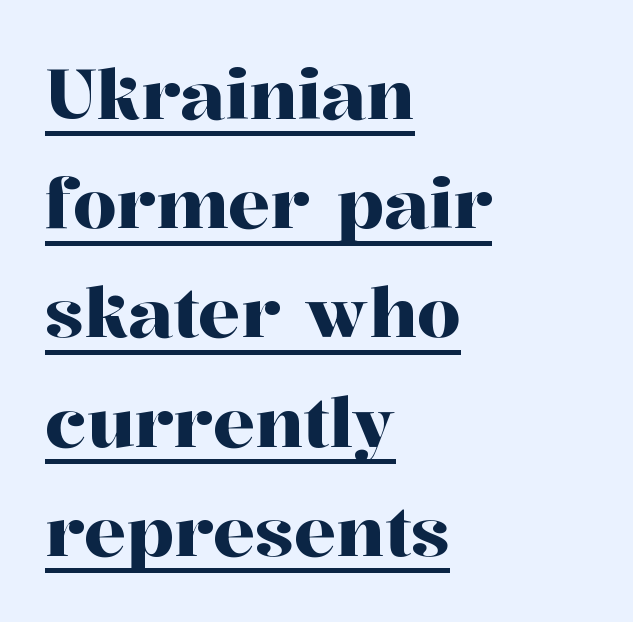
{"serif": "yes", "italic": "no", "width": "normal", "stroke_contrast": "high", "x_height": "medium", "monospaced": "no", "underline": "yes", "align": "left", "line_spacing": "normal", "line_spacing_ratio": 1.56, "letter_spacing": "normal", "letter_spacing_em": 0.0, "glyph_px": 70}
